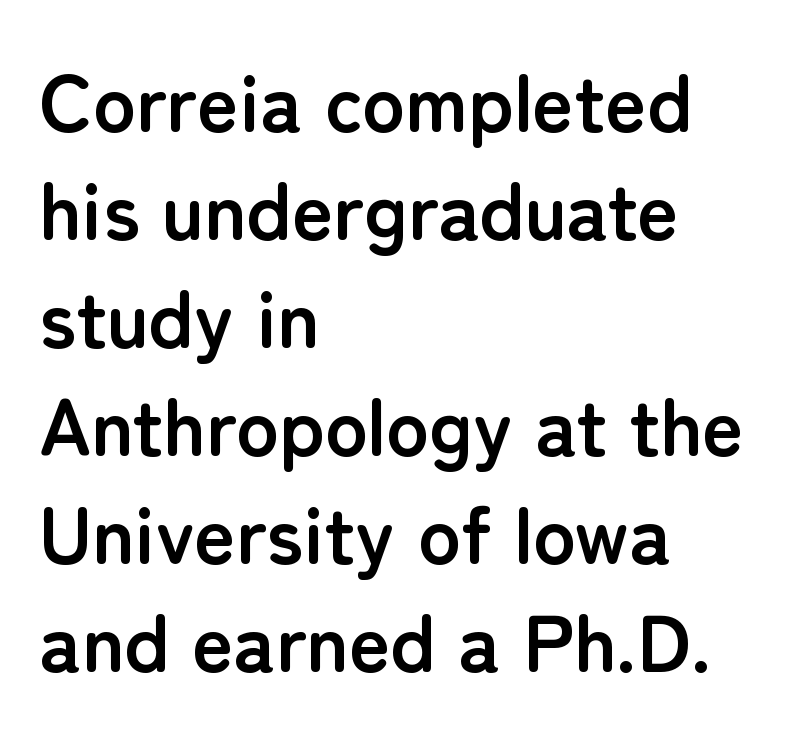
{"serif": "no", "italic": "no", "bold": "yes", "weight": "semibold", "width": "normal", "stroke_contrast": "low", "x_height": "medium", "monospaced": "no", "underline": "no", "align": "left", "line_spacing": "normal", "line_spacing_ratio": 1.35, "letter_spacing": "normal", "letter_spacing_em": 0.0, "glyph_px": 80}
